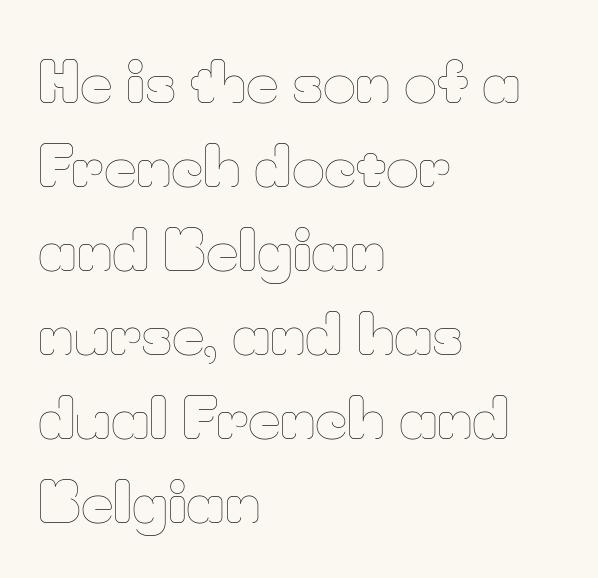
{"italic": "no", "bold": "no", "weight": "thin", "width": "normal", "stroke_contrast": "low", "x_height": "small", "monospaced": "no", "underline": "no", "align": "left", "line_spacing": "normal", "line_spacing_ratio": 1.5, "letter_spacing": "normal", "letter_spacing_em": 0.0, "glyph_px": 56}
